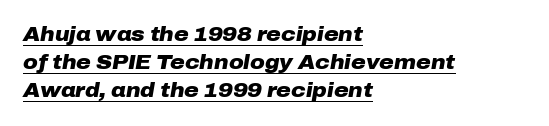
{"italic": "yes", "lean": "right", "slant_degrees": 10, "bold": "yes", "underline": "yes", "align": "left", "line_spacing": "normal", "line_spacing_ratio": 1.41, "letter_spacing": "normal", "letter_spacing_em": 0.0, "glyph_px": 20}
